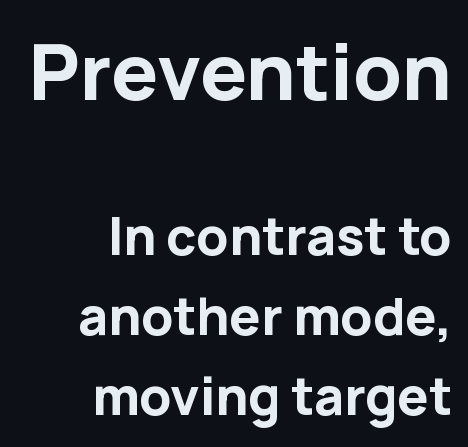
A typesetter would call this zero additional tracking. Observe the absence of serifs on each vertical stroke in this sample. Quick note: not italic, upright. The letters in the upper block stand taller than those in the block below. This rendering uses right alignment, leaving the left contour irregular. Regarding leading, the lines here are spaced in the standard way.
